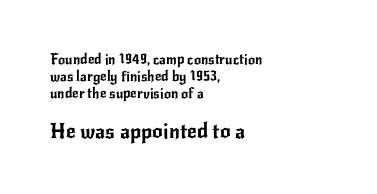
Small over large — that's the arrangement of the two blocks here. Posture: straight, roman, zero tilt. Anything drawn beneath the words? Only blank space. There is no visible air inserted between adjacent glyphs. This rendering uses left alignment, leaving the right contour irregular.
